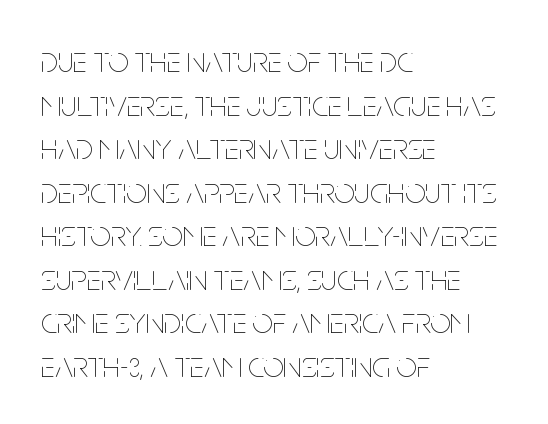
Q: Is the text bold? A: No.
Q: Is the text italic (slanted)? A: No, it is upright.
Q: Is the text underlined? A: No.
Q: How is the paragraph aligned? A: Left-aligned.
Q: Is the spacing between letters normal or unusually wide? A: Normal.
Q: Width (condensed, normal, or wide)? A: Condensed.
Q: Stroke contrast? A: Low.
Q: x-height? A: Large.
Q: Monospaced? A: No.
